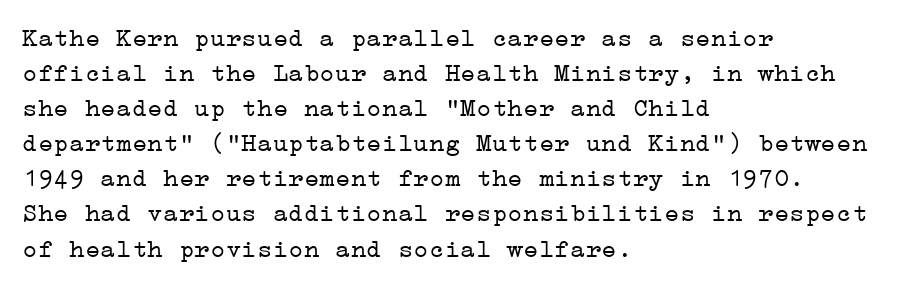
The image shows 26 px text type, upright; set left-aligned, normal line spacing (1.35x), normal letter spacing, not underlined.
